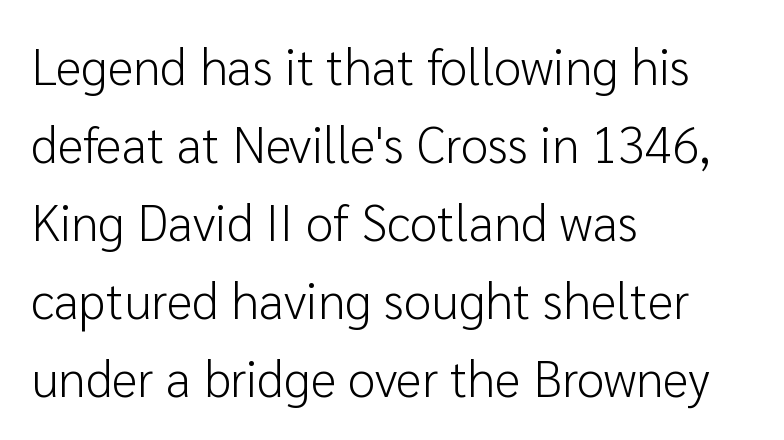
Typographically, this falls in the sans-serif category. Heft: none added — not bold. This rendering leaves character spacing at its baseline value. This sample has the flowing, uneven cadence of proportional lettering.
